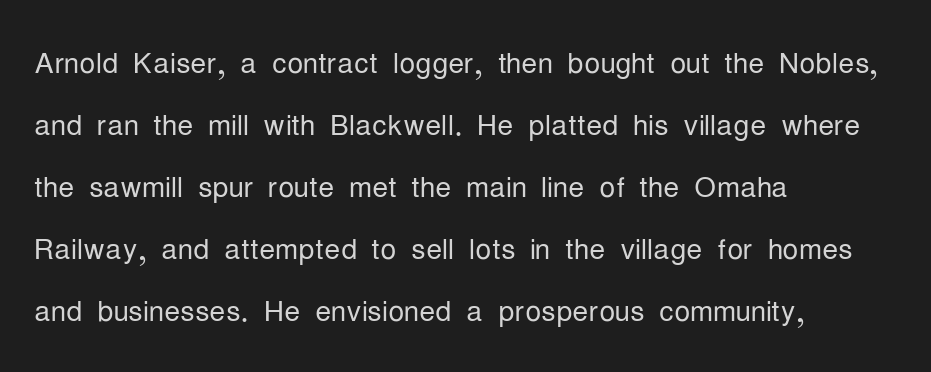
The image shows 40 px light, condensed sans-serif type, upright; set left-aligned, normal line spacing (1.55x), normal letter spacing, not underlined; low stroke contrast and a medium x-height.
